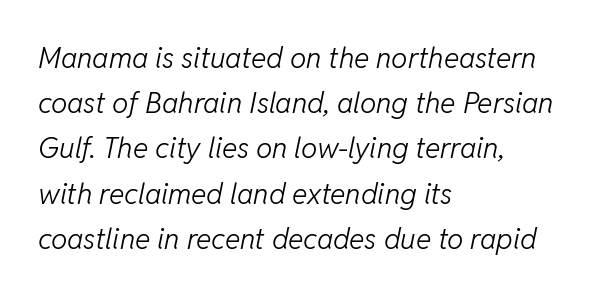
The image shows 29 px light type, italic (leaning right); set left-aligned, normal line spacing (1.56x), normal letter spacing, not underlined; low stroke contrast and a medium x-height.
